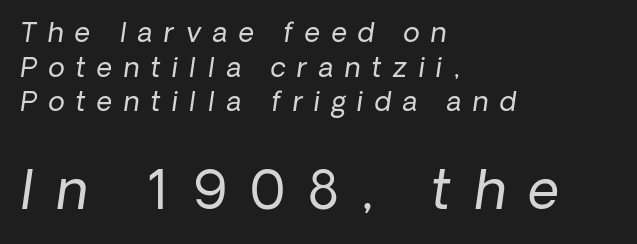
{"italic": "yes", "lean": "right", "slant_degrees": 8, "bold": "no", "weight": "regular", "width": "normal", "stroke_contrast": "low", "x_height": "medium", "monospaced": "no", "underline": "no", "align": "left", "line_spacing": "normal", "line_spacing_ratio": 1.28, "letter_spacing": "wide", "letter_spacing_em": 0.42, "larger_block": "second", "size_ratio": 2.0, "glyph_px": 54}
